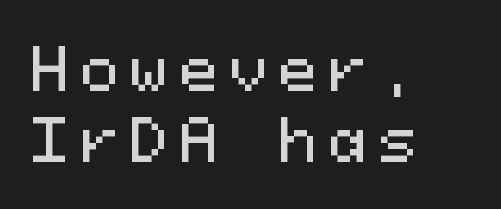
{"serif": "no", "italic": "no", "width": "normal", "stroke_contrast": "medium", "x_height": "medium", "monospaced": "yes", "underline": "no", "align": "left", "line_spacing_ratio": 1.23, "glyph_px": 58}
